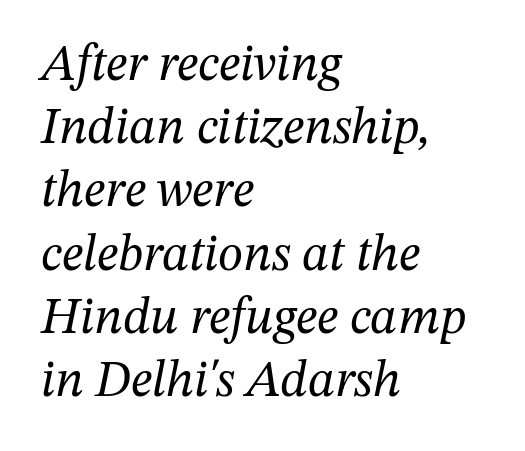
Q: Is the text bold? A: No.
Q: Is the text italic (slanted)? A: Yes, it leans right by about 12 degrees.
Q: Is the typeface a serif or a sans-serif typeface? A: Serif.
Q: Is the text underlined? A: No.
Q: How is the paragraph aligned? A: Left-aligned.
Q: Is the spacing between letters normal or unusually wide? A: Normal.
Q: Width (condensed, normal, or wide)? A: Normal.
Q: Stroke contrast? A: Medium.
Q: x-height? A: Medium.
Q: Monospaced? A: No.
